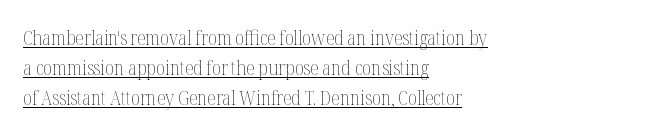
The image shows 20 px text type, upright; set left-aligned, normal line spacing (1.51x), normal letter spacing, underlined.
